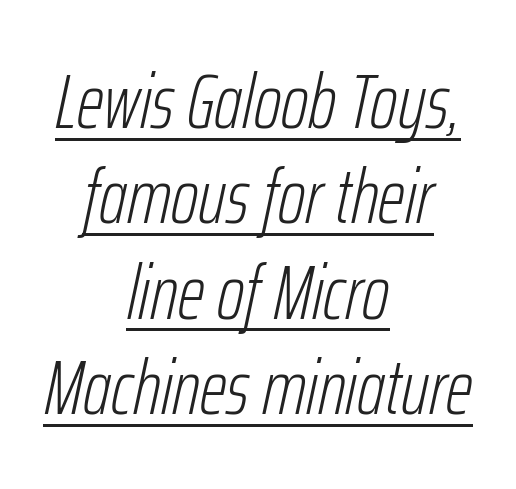
{"italic": "yes", "lean": "right", "slant_degrees": 12, "bold": "no", "weight": "light", "width": "condensed", "stroke_contrast": "low", "x_height": "medium", "monospaced": "no", "underline": "yes", "align": "center", "line_spacing_ratio": 1.24, "letter_spacing": "normal", "letter_spacing_em": 0.0, "glyph_px": 77}
